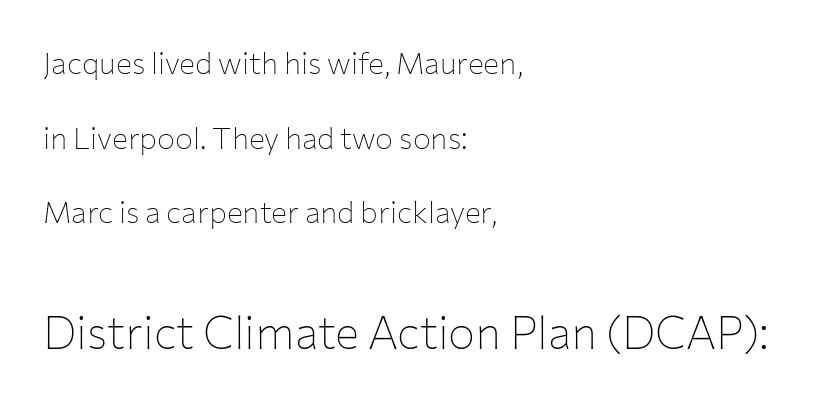
A roman cut, with each character standing at attention. Font category for this specimen: sans-serif. Letter spacing: default. The rag falls on the right side of this text block.
